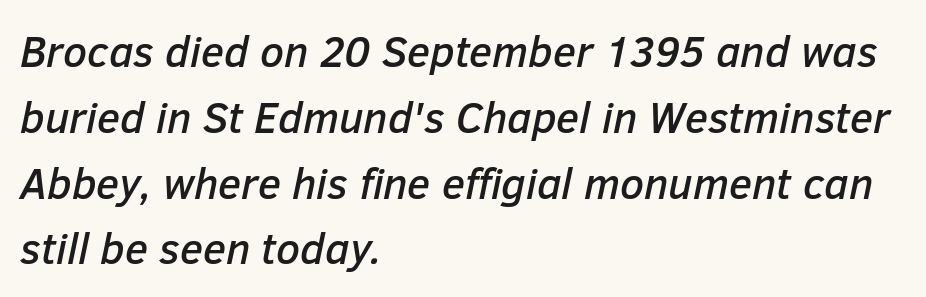
The image shows 43 px text type, italic (leaning right); set left-aligned, normal line spacing (1.53x), normal letter spacing, not underlined; low stroke contrast and a medium x-height.
